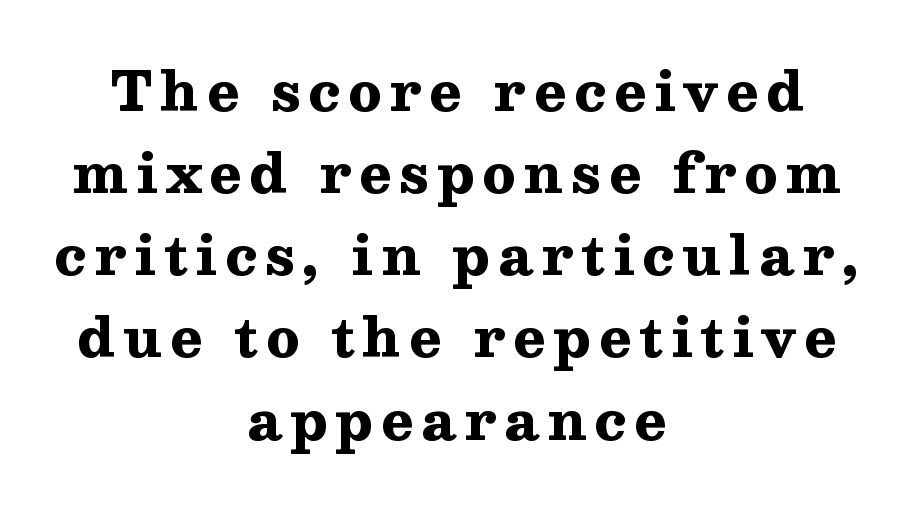
Q: Is the text bold? A: Yes.
Q: Is the text italic (slanted)? A: No, it is upright.
Q: Is the typeface a serif or a sans-serif typeface? A: Serif.
Q: Is the text underlined? A: No.
Q: How is the paragraph aligned? A: Centered.
Q: Is the spacing between lines tight, normal or loose? A: Normal.
Q: Width (condensed, normal, or wide)? A: Wide.
Q: Stroke contrast? A: Medium.
Q: x-height? A: Medium.
Q: Monospaced? A: No.
